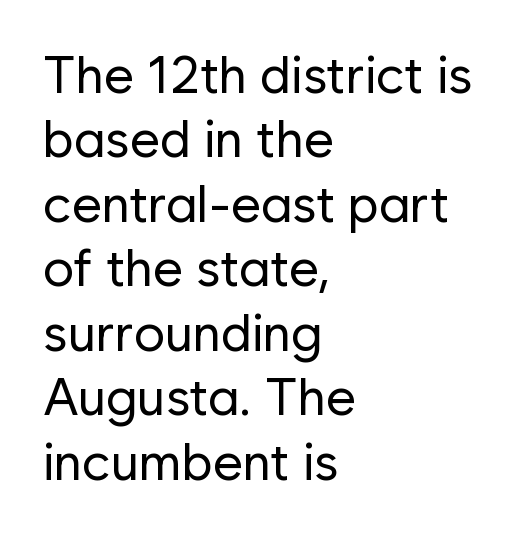
Q: Is the text bold? A: No.
Q: Is the text italic (slanted)? A: No, it is upright.
Q: Is the typeface a serif or a sans-serif typeface? A: Sans-serif.
Q: Is the text underlined? A: No.
Q: How is the paragraph aligned? A: Left-aligned.
Q: Is the spacing between letters normal or unusually wide? A: Normal.
Q: Width (condensed, normal, or wide)? A: Normal.
Q: Stroke contrast? A: Low.
Q: x-height? A: Medium.
Q: Monospaced? A: No.
